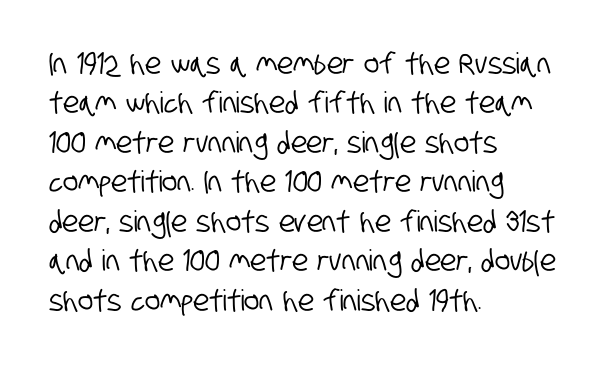
Q: Is the typeface a serif or a sans-serif typeface? A: Sans-serif.
Q: Is the text underlined? A: No.
Q: How is the paragraph aligned? A: Left-aligned.
Q: Is the spacing between letters normal or unusually wide? A: Normal.
Q: Is the spacing between lines tight, normal or loose? A: Normal.
Q: Width (condensed, normal, or wide)? A: Condensed.
Q: Stroke contrast? A: Low.
Q: x-height? A: Large.
Q: Monospaced? A: No.
